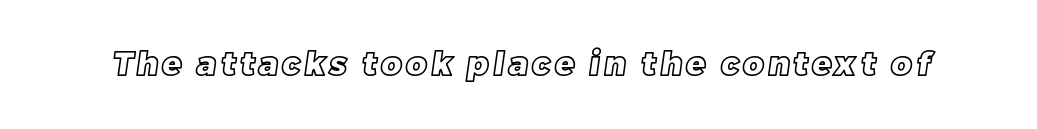
{"width": "normal", "x_height": "large", "monospaced": "no", "underline": "no", "glyph_px": 32}
